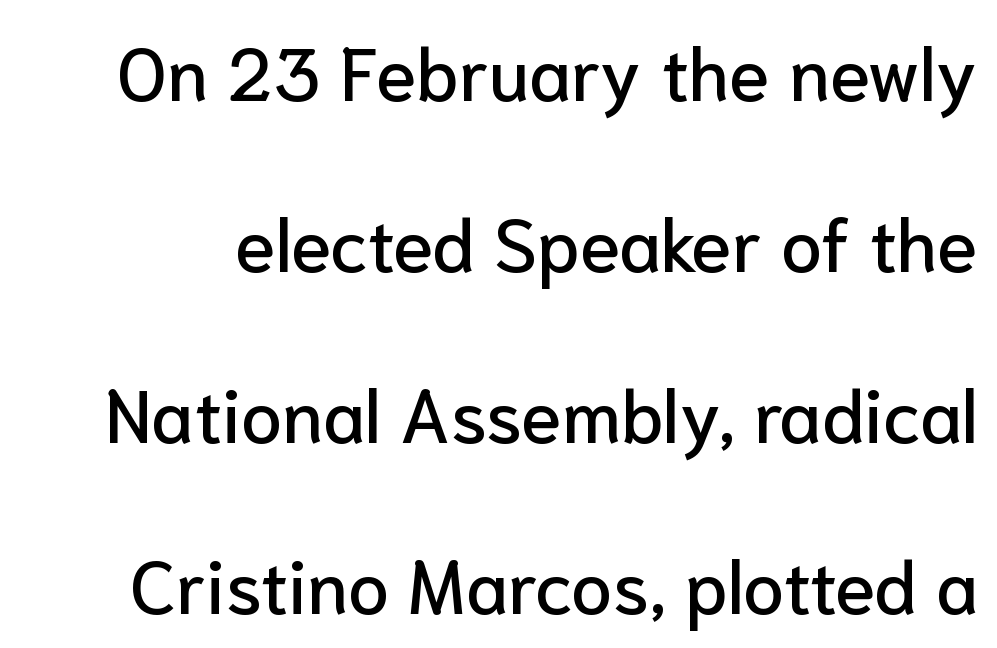
{"serif": "no", "italic": "no", "width": "normal", "stroke_contrast": "low", "x_height": "medium", "monospaced": "no", "underline": "no", "line_spacing": "loose", "line_spacing_ratio": 2.31, "letter_spacing": "normal", "letter_spacing_em": 0.0, "glyph_px": 74}
